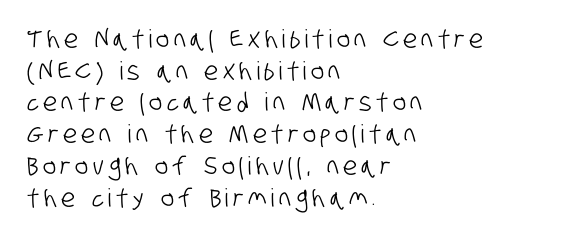
The image shows 25 px text type; set left-aligned, normal line spacing (1.27x), not underlined.
